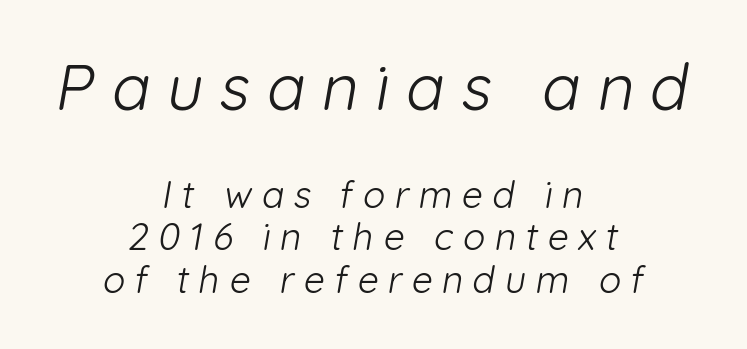
Q: Is the text bold? A: No.
Q: Is the typeface a serif or a sans-serif typeface? A: Sans-serif.
Q: Is the text underlined? A: No.
Q: How is the paragraph aligned? A: Centered.
Q: Is the spacing between letters normal or unusually wide? A: Unusually wide.
Q: Is the spacing between lines tight, normal or loose? A: Tight.
Q: Which block of text is set in a larger size, the first (top) or the second (bottom)? A: The first (top) one.
Q: Width (condensed, normal, or wide)? A: Normal.
Q: Stroke contrast? A: Low.
Q: x-height? A: Medium.
Q: Monospaced? A: No.
